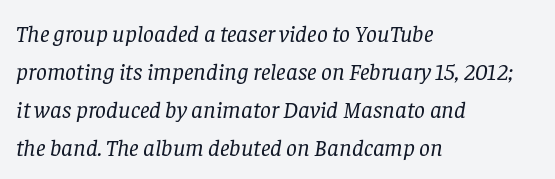
The space beneath each line is pristine and unruled. Unbolded letterforms with no extra heft. No extra tracking has been applied to these lines. Does the leading feel generous? No, just average. Is the type slanted? Yes — the strokes lean at a clear angle.
